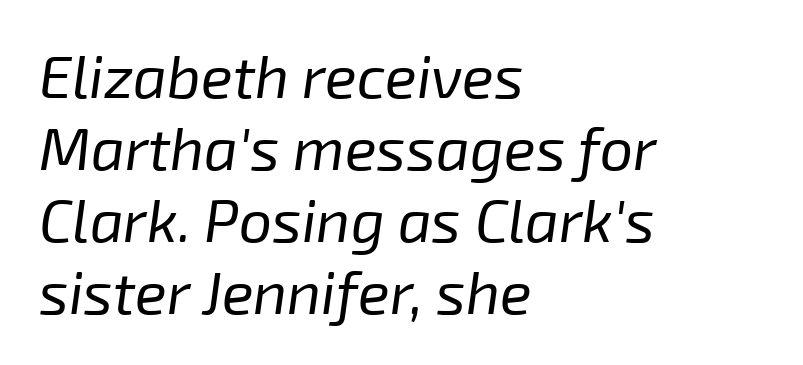
The image shows 59 px regular-weight type, italic (leaning right); set left-aligned, line spacing 1.22x, normal letter spacing, not underlined; low stroke contrast and a medium x-height.
